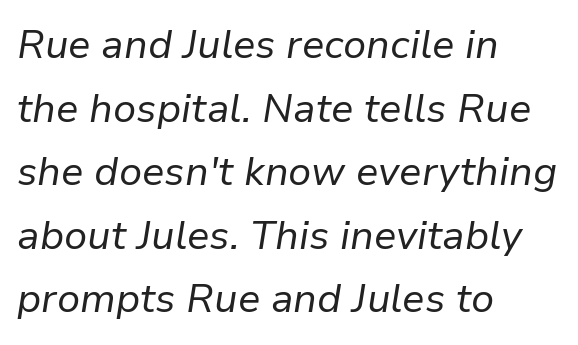
The image shows 40 px regular-weight type, italic (leaning right); set left-aligned, normal line spacing (1.59x), normal letter spacing, not underlined; low stroke contrast and a medium x-height.
